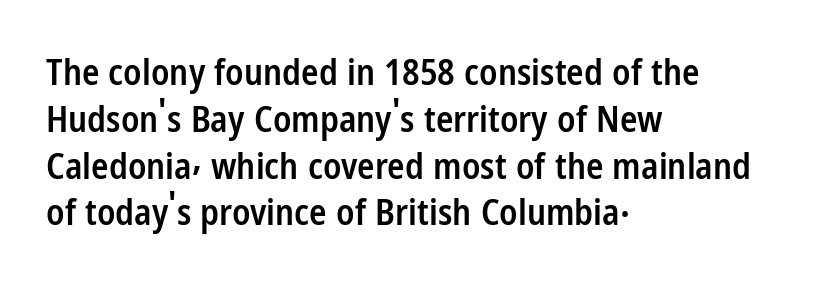
This sample keeps an unexceptional amount of space between lines. Underlining? Definitely not there. What weight is shown? A semibold, between regular and bold. The passage shown is typed in a proportional face where columns would drift. Tracking here is standard; glyphs follow each other at the usual distance.
